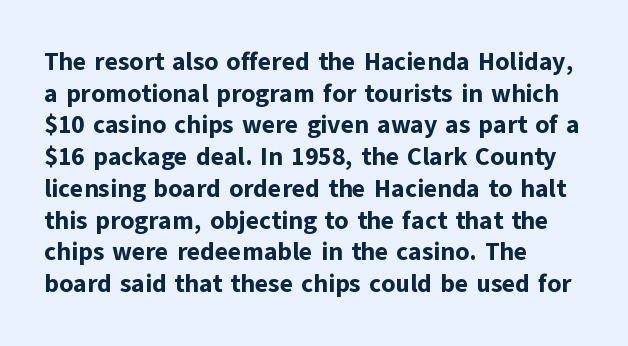
Q: Is the text bold? A: Yes.
Q: Is the text italic (slanted)? A: No, it is upright.
Q: Is the text underlined? A: No.
Q: How is the paragraph aligned? A: Left-aligned.
Q: Is the spacing between letters normal or unusually wide? A: Normal.
Q: Is the spacing between lines tight, normal or loose? A: Normal.
